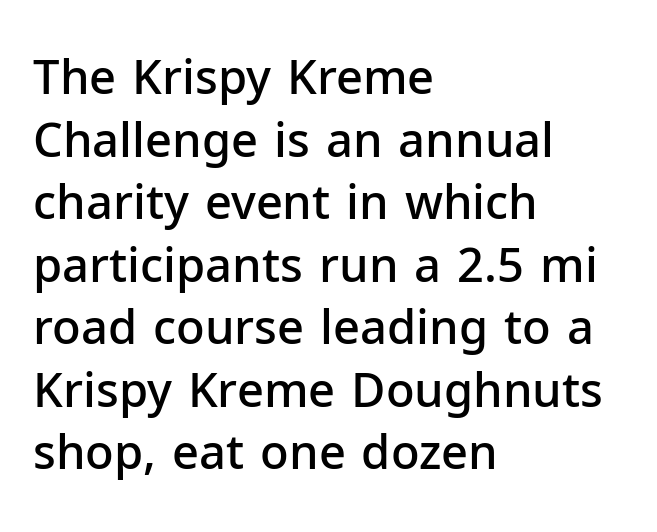
{"serif": "no", "italic": "no", "bold": "semi", "weight": "semibold", "width": "normal", "stroke_contrast": "low", "x_height": "medium", "monospaced": "no", "underline": "no", "align": "left", "line_spacing": "normal", "line_spacing_ratio": 1.33, "letter_spacing": "normal", "letter_spacing_em": 0.0, "glyph_px": 47}
